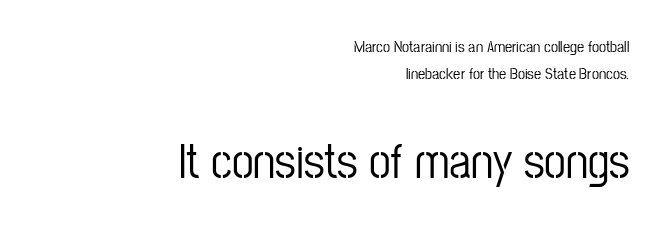
The image shows 49 px condensed sans-serif type, upright; set right-aligned, normal line spacing (1.66x), normal letter spacing, not underlined; the second (bottom) block is 3.06x larger; low stroke contrast and a medium x-height.
